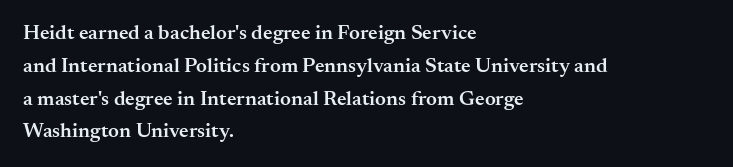
{"italic": "no", "bold": "semi", "underline": "no", "align": "left", "line_spacing": "normal", "line_spacing_ratio": 1.56, "letter_spacing": "normal", "letter_spacing_em": 0.0, "glyph_px": 21}
